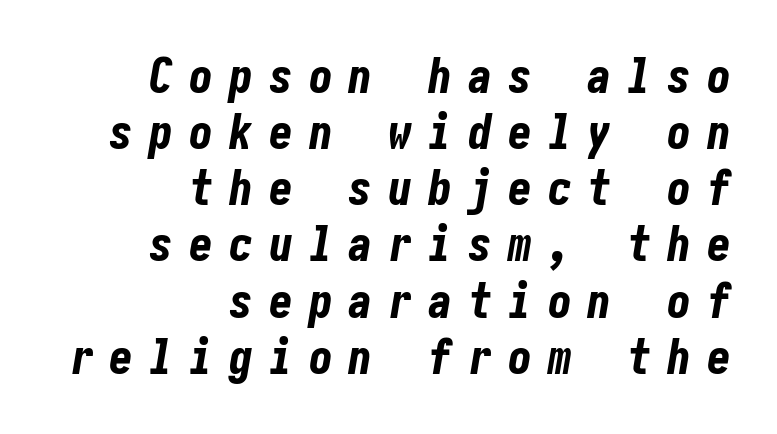
Q: Is the text bold? A: Yes.
Q: Is the text italic (slanted)? A: Yes, it leans right by about 10 degrees.
Q: Is the text underlined? A: No.
Q: How is the paragraph aligned? A: Right-aligned.
Q: Is the spacing between letters normal or unusually wide? A: Unusually wide.
Q: Width (condensed, normal, or wide)? A: Condensed.
Q: Stroke contrast? A: Low.
Q: x-height? A: Medium.
